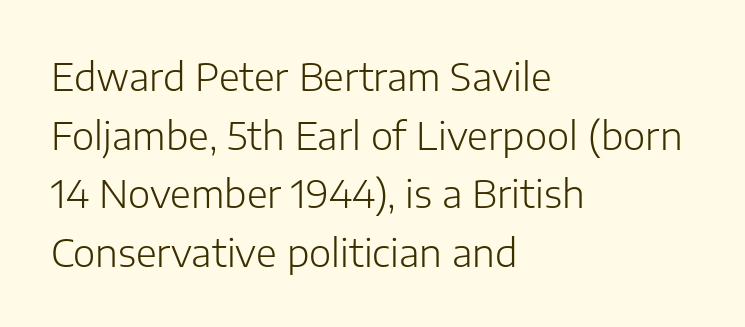
{"serif": "no", "italic": "no", "bold": "no", "weight": "light", "width": "normal", "stroke_contrast": "low", "x_height": "medium", "monospaced": "no", "underline": "no", "align": "left", "line_spacing": "normal", "line_spacing_ratio": 1.54, "letter_spacing": "normal", "letter_spacing_em": 0.0, "glyph_px": 38}
